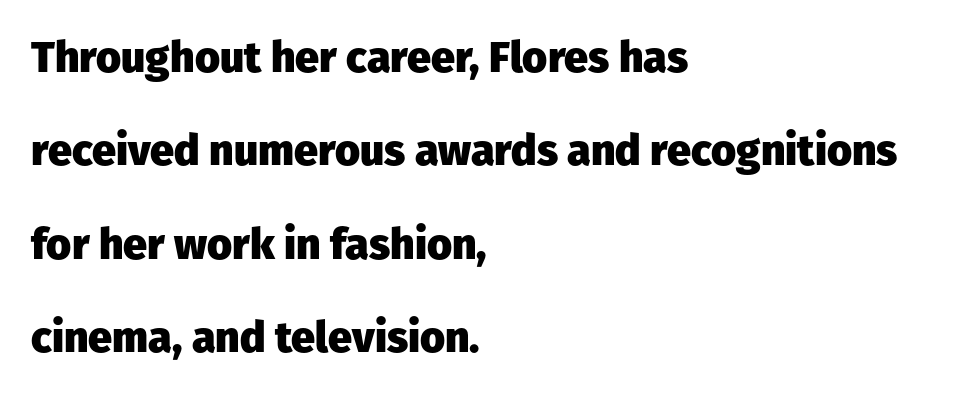
The image shows 43 px heavy sans-serif type, upright; set left-aligned, loose line spacing (2.17x), normal letter spacing, not underlined; low stroke contrast and a medium x-height.
